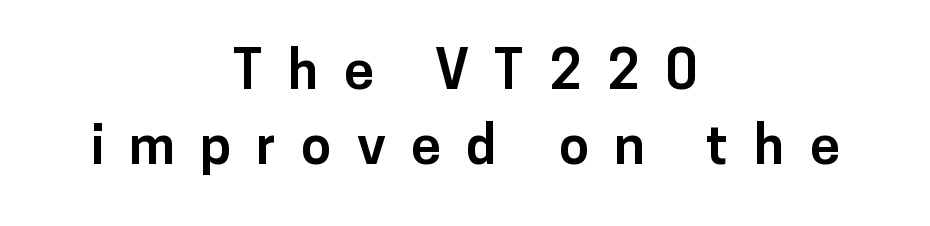
Q: Is the text bold? A: Yes.
Q: Is the text italic (slanted)? A: No, it is upright.
Q: Is the typeface a serif or a sans-serif typeface? A: Sans-serif.
Q: Is the text underlined? A: No.
Q: How is the paragraph aligned? A: Centered.
Q: Is the spacing between letters normal or unusually wide? A: Unusually wide.
Q: Is the spacing between lines tight, normal or loose? A: Normal.
Q: Width (condensed, normal, or wide)? A: Normal.
Q: Stroke contrast? A: Low.
Q: x-height? A: Medium.
Q: Monospaced? A: No.
